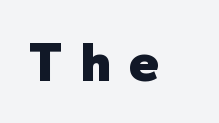
The image shows 55 px heavy sans-serif type, upright; set unusually wide letter spacing (+0.32 em), not underlined; low stroke contrast and a medium x-height.
